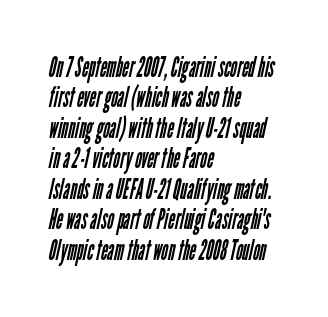
Q: Is the text bold? A: No.
Q: Is the typeface a serif or a sans-serif typeface? A: Sans-serif.
Q: Is the text underlined? A: No.
Q: How is the paragraph aligned? A: Left-aligned.
Q: Is the spacing between letters normal or unusually wide? A: Normal.
Q: Is the spacing between lines tight, normal or loose? A: Tight.
Q: Width (condensed, normal, or wide)? A: Condensed.
Q: Stroke contrast? A: Low.
Q: x-height? A: Medium.
Q: Monospaced? A: No.
